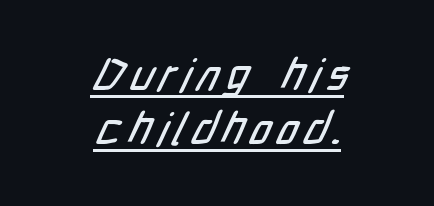
Q: Is the typeface a serif or a sans-serif typeface? A: Sans-serif.
Q: Is the text underlined? A: Yes.
Q: How is the paragraph aligned? A: Centered.
Q: Width (condensed, normal, or wide)? A: Condensed.
Q: Stroke contrast? A: Low.
Q: x-height? A: Medium.
Q: Monospaced? A: No.
